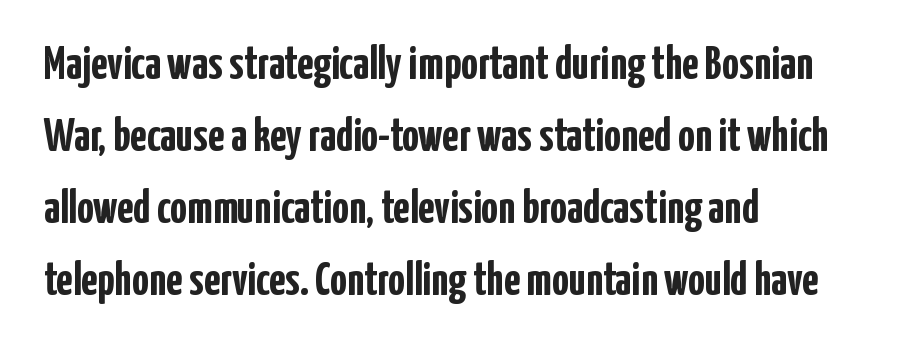
Q: Is the text bold? A: Yes.
Q: Is the text italic (slanted)? A: No, it is upright.
Q: Is the typeface a serif or a sans-serif typeface? A: Sans-serif.
Q: Is the text underlined? A: No.
Q: How is the paragraph aligned? A: Left-aligned.
Q: Is the spacing between letters normal or unusually wide? A: Normal.
Q: Is the spacing between lines tight, normal or loose? A: Normal.
Q: Width (condensed, normal, or wide)? A: Condensed.
Q: Stroke contrast? A: Low.
Q: x-height? A: Medium.
Q: Monospaced? A: No.
